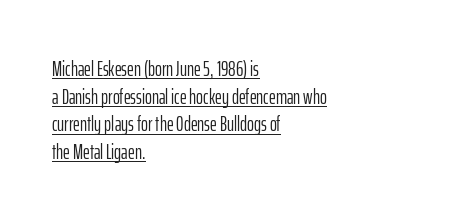
The image shows 21 px text type, upright; set left-aligned, normal line spacing (1.32x), normal letter spacing, underlined.
